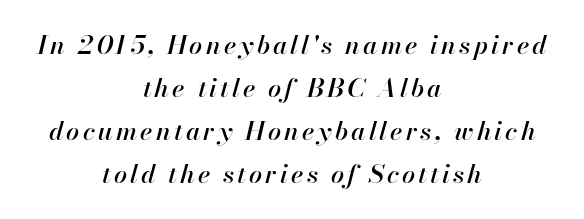
{"italic": "yes", "lean": "right", "slant_degrees": 13, "underline": "no", "align": "center", "line_spacing": "normal", "line_spacing_ratio": 1.66, "glyph_px": 26}
